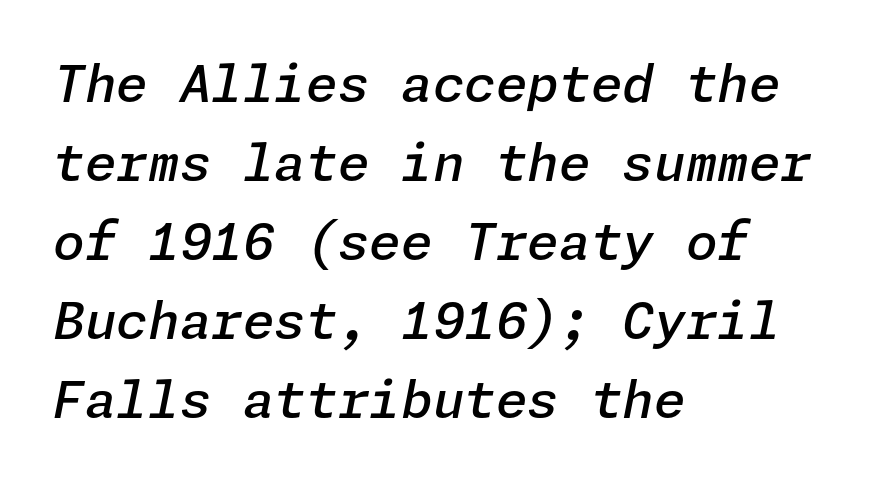
Every letter is mildly thick-stroked: semibold rather than bold. The rendering keeps characters at their native spacing. Is the type slanted? Yes — the strokes lean at a clear angle. Normally led — the rows are evenly, conventionally spaced. The setting favours the left margin, as ordinary paragraphs usually do.
